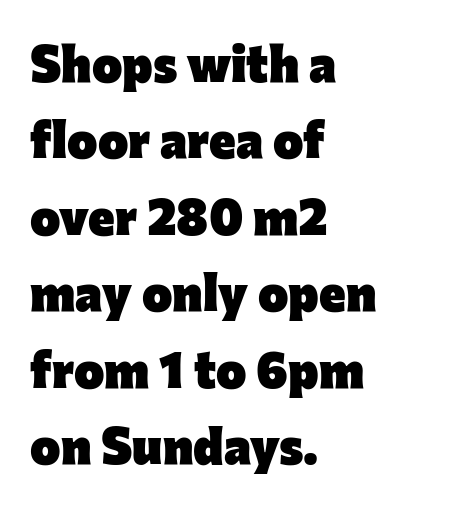
The image shows 51 px heavy sans-serif type, upright; set left-aligned, normal line spacing (1.5x), normal letter spacing, not underlined; low stroke contrast and a medium x-height.
